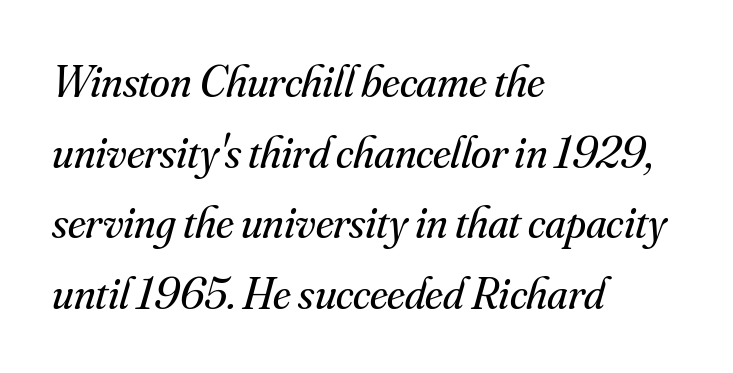
The image shows 45 px regular-weight serif type, italic (leaning right); set left-aligned, normal line spacing (1.57x), normal letter spacing, not underlined; medium stroke contrast and a small x-height.
